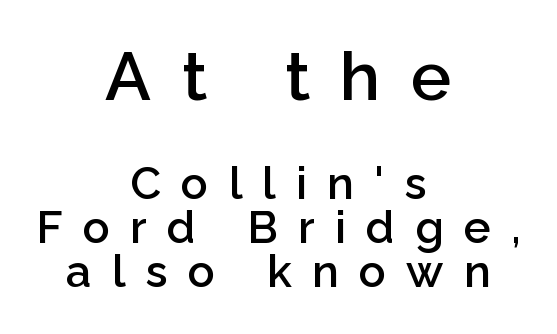
Someone cranked the tracking dial way up on this one. Upright lettering throughout. The line-height multiplier appears low, near solid setting. The font is running at a semibold setting, under full bold. Alignment: centered. Note: no serifs on the glyphs.
